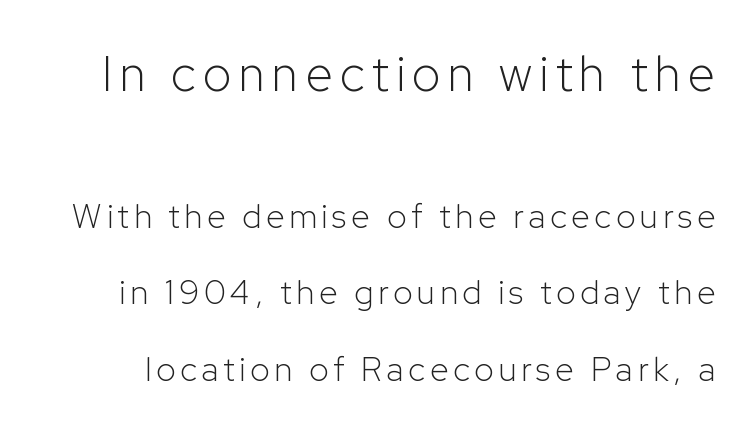
Q: Is the text bold? A: No.
Q: Is the text italic (slanted)? A: No, it is upright.
Q: Is the typeface a serif or a sans-serif typeface? A: Sans-serif.
Q: Is the text underlined? A: No.
Q: Is the spacing between lines tight, normal or loose? A: Loose.
Q: Which block of text is set in a larger size, the first (top) or the second (bottom)? A: The first (top) one.
Q: Width (condensed, normal, or wide)? A: Normal.
Q: Stroke contrast? A: Low.
Q: x-height? A: Medium.
Q: Monospaced? A: No.
